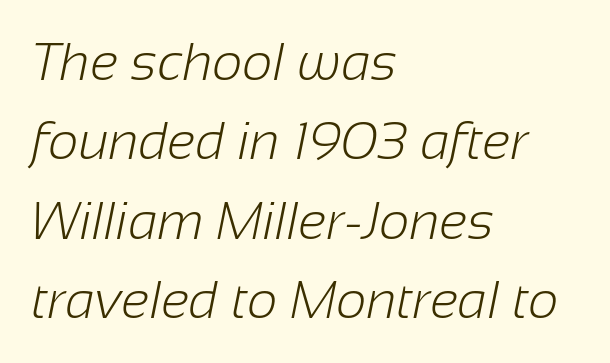
{"serif": "no", "bold": "no", "weight": "light", "width": "normal", "stroke_contrast": "low", "x_height": "medium", "monospaced": "no", "underline": "no", "align": "left", "line_spacing": "normal", "line_spacing_ratio": 1.5, "letter_spacing": "normal", "letter_spacing_em": 0.0, "glyph_px": 53}
